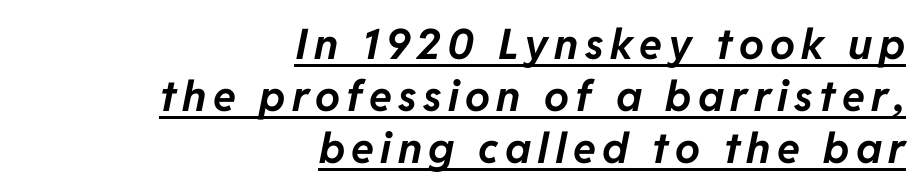
The image shows 42 px bold type, italic (leaning right); set right-aligned, line spacing 1.24x, underlined; low stroke contrast and a medium x-height.
